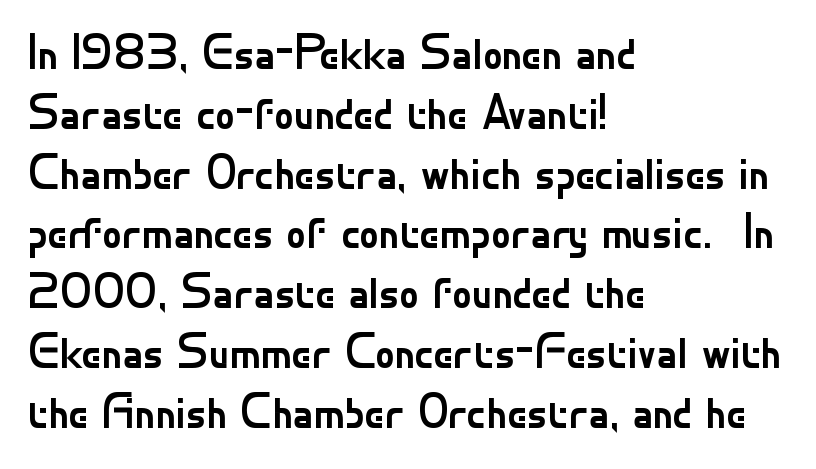
{"serif": "no", "italic": "no", "bold": "no", "weight": "regular", "width": "normal", "stroke_contrast": "low", "x_height": "small", "monospaced": "no", "underline": "no", "align": "left", "line_spacing_ratio": 1.22, "letter_spacing": "normal", "letter_spacing_em": 0.0, "glyph_px": 49}
